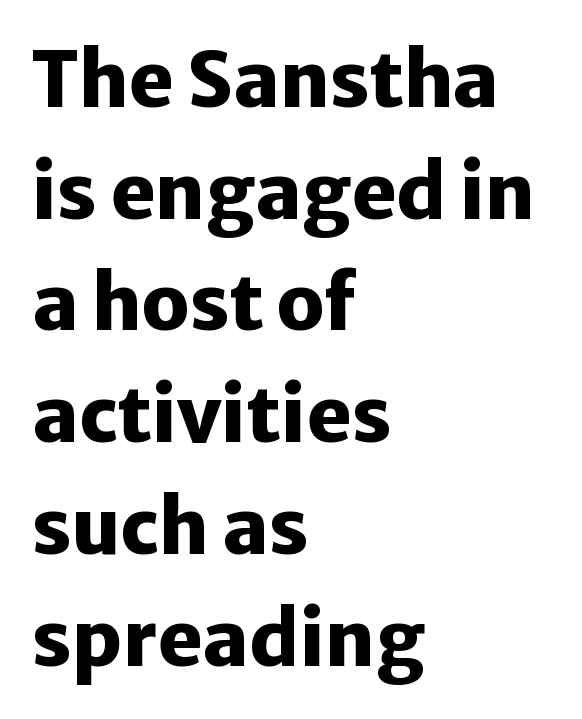
The image shows 76 px heavy sans-serif type, upright; set left-aligned, normal line spacing (1.47x), normal letter spacing, not underlined; low stroke contrast and a medium x-height.
